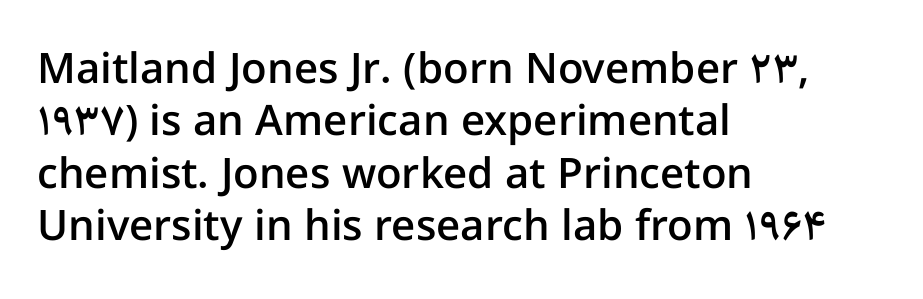
{"serif": "no", "italic": "no", "bold": "semi", "weight": "semibold", "width": "normal", "stroke_contrast": "low", "x_height": "medium", "monospaced": "no", "underline": "no", "align": "left", "line_spacing": "normal", "line_spacing_ratio": 1.25, "letter_spacing": "normal", "letter_spacing_em": 0.0, "glyph_px": 42}
